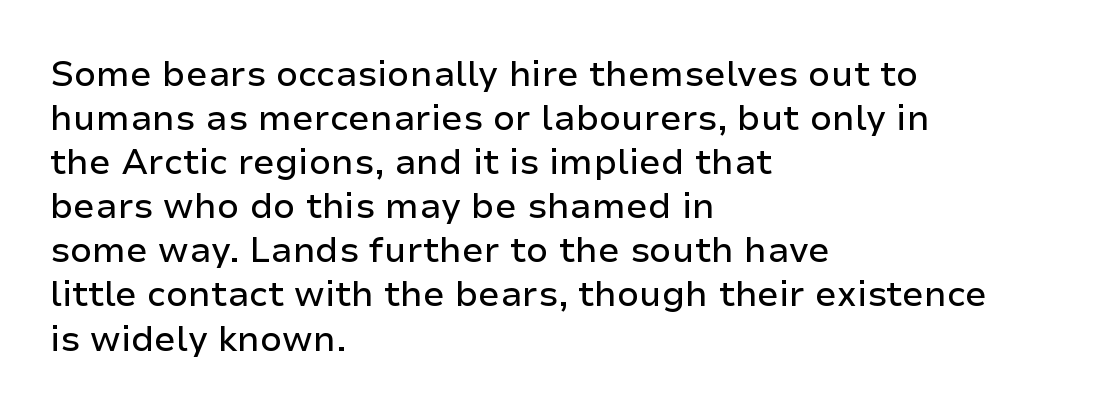
The image shows 35 px sans-serif type, upright; set left-aligned, normal line spacing (1.26x), normal letter spacing, not underlined; low stroke contrast and a medium x-height.
